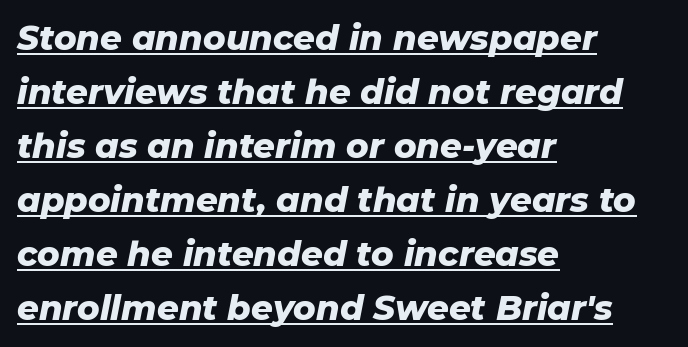
{"italic": "yes", "lean": "right", "slant_degrees": 11, "bold": "yes", "weight": "heavy", "width": "normal", "stroke_contrast": "low", "x_height": "medium", "monospaced": "no", "underline": "yes", "align": "left", "line_spacing": "normal", "line_spacing_ratio": 1.59, "letter_spacing": "normal", "letter_spacing_em": 0.0, "glyph_px": 34}
